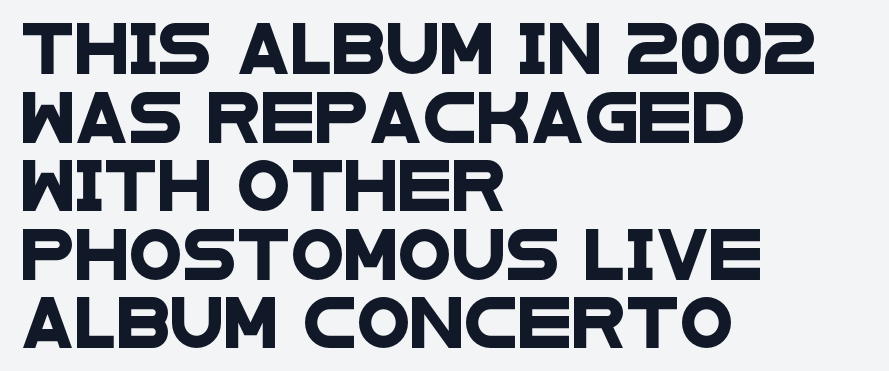
{"serif": "no", "width": "wide", "stroke_contrast": "low", "x_height": "large", "monospaced": "no", "underline": "no", "align": "left", "line_spacing": "normal", "line_spacing_ratio": 1.4, "letter_spacing": "normal", "letter_spacing_em": 0.0, "glyph_px": 49}
